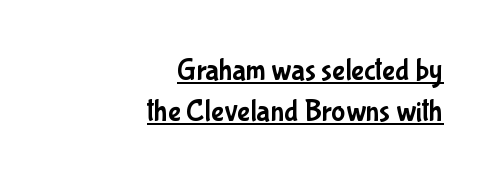
It's the straight-up-and-down kind of type. Notice how descenders clear the ascenders below comfortably — that's standard leading. These lines are set flush right with a ragged left edge. Typographically, this falls in the sans-serif category. Proportional: the letters do not fall into vertical columns. Students, observe the line beneath the letters — that is underlining.
